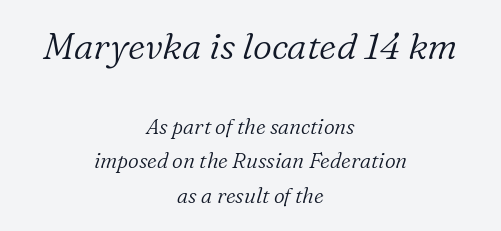
The passage shown is not underscored anywhere. If you squint, the top block still reads clearly — it's the larger of the two. Regular leading. The passage shown is typed in a proportional face where columns would drift. Vertical stems look standard width or narrower in stroke.
